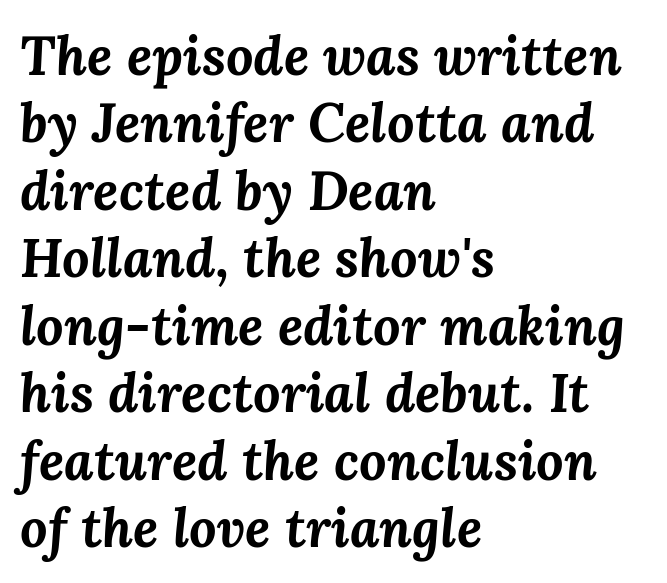
{"italic": "yes", "lean": "right", "slant_degrees": 3, "bold": "yes", "weight": "bold", "width": "normal", "stroke_contrast": "medium", "x_height": "medium", "monospaced": "no", "underline": "no", "align": "left", "line_spacing": "normal", "line_spacing_ratio": 1.25, "letter_spacing": "normal", "letter_spacing_em": 0.0, "glyph_px": 54}
